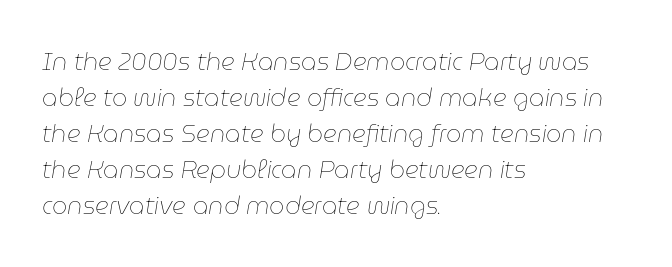
The image shows 24 px text type, italic (leaning right); set left-aligned, normal line spacing (1.5x), normal letter spacing, not underlined.
